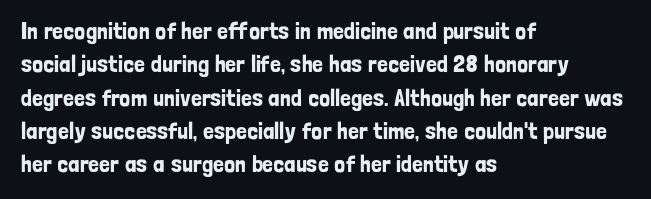
{"italic": "no", "underline": "no", "align": "left", "line_spacing": "normal", "line_spacing_ratio": 1.39, "letter_spacing": "normal", "letter_spacing_em": 0.0, "glyph_px": 24}
